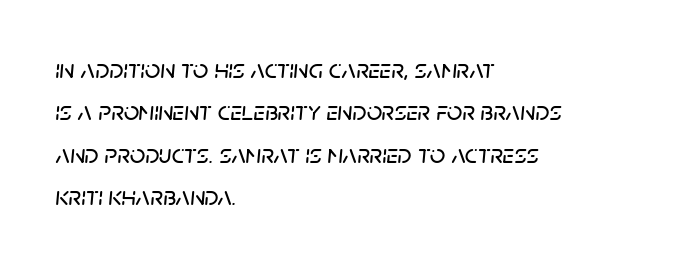
The type is set solid horizontally, with unmodified tracking. Is the block centered? No — it sits flush against the left margin. The passage shown is not underscored anywhere. Whoever set this chose a conventional vertical rhythm. Characters are canted at an angle relative to the baseline's perpendicular.
